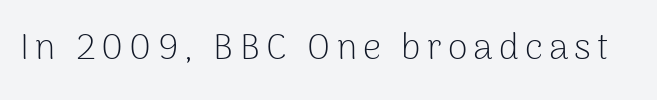
Q: Is the text bold? A: No.
Q: Is the text italic (slanted)? A: No, it is upright.
Q: Is the typeface a serif or a sans-serif typeface? A: Sans-serif.
Q: Is the text underlined? A: No.
Q: Width (condensed, normal, or wide)? A: Normal.
Q: Stroke contrast? A: Low.
Q: x-height? A: Medium.
Q: Monospaced? A: No.
